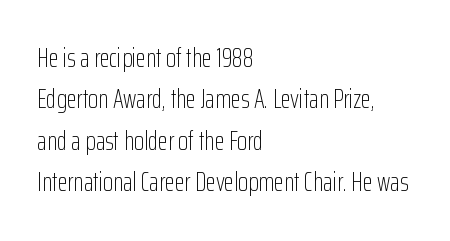
{"italic": "no", "bold": "no", "underline": "no", "align": "left", "line_spacing": "normal", "line_spacing_ratio": 1.59, "letter_spacing": "normal", "letter_spacing_em": 0.0, "glyph_px": 26}
